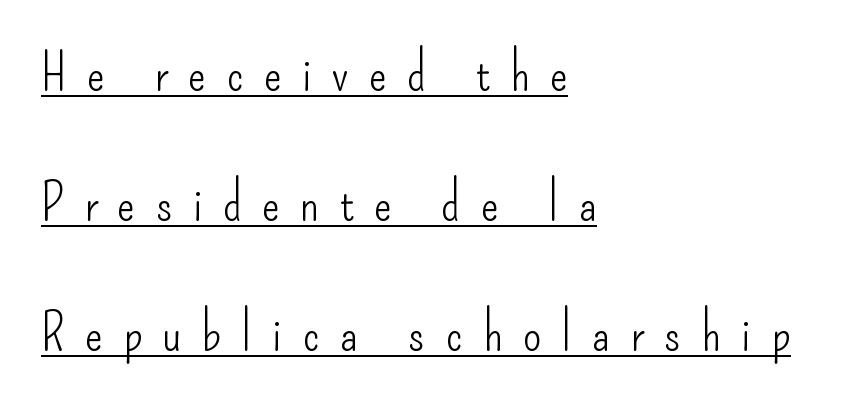
The image shows 53 px light, condensed sans-serif type, upright; set left-aligned, loose line spacing (2.45x), unusually wide letter spacing (+0.38 em), underlined; low stroke contrast and a small x-height.
